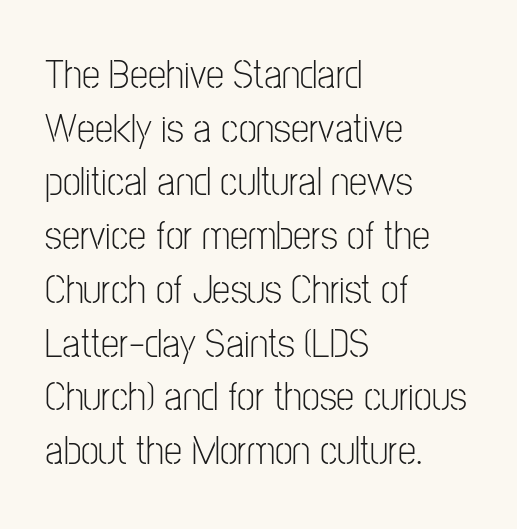
{"serif": "no", "italic": "no", "bold": "no", "weight": "light", "width": "condensed", "stroke_contrast": "low", "x_height": "medium", "monospaced": "no", "underline": "no", "align": "left", "line_spacing": "normal", "line_spacing_ratio": 1.31, "letter_spacing": "normal", "letter_spacing_em": 0.0, "glyph_px": 41}
